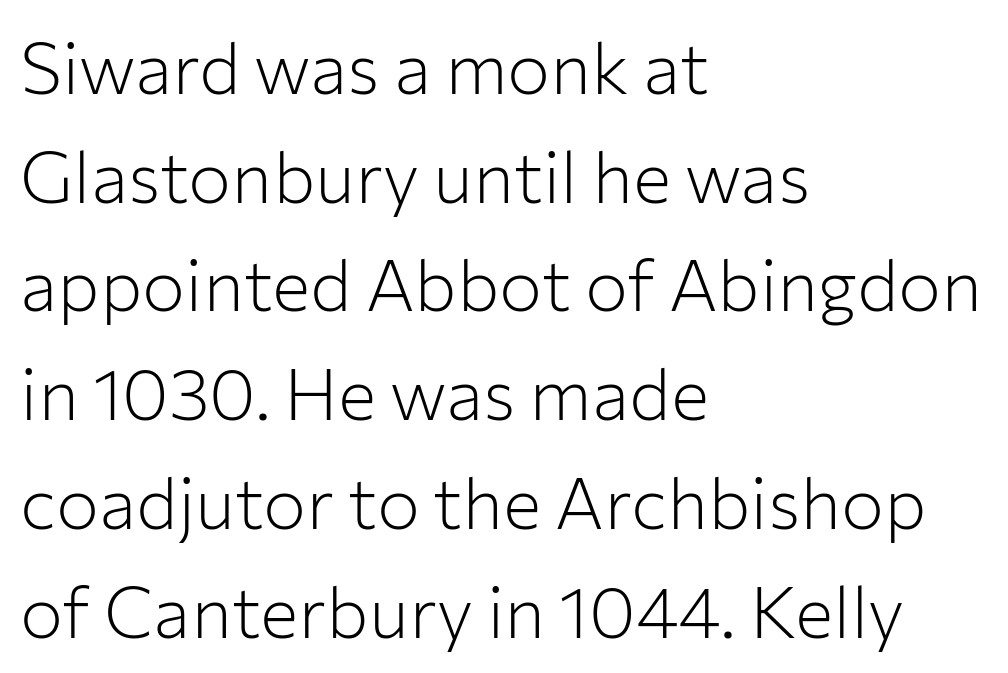
Q: Is the text bold? A: No.
Q: Is the text italic (slanted)? A: No, it is upright.
Q: Is the typeface a serif or a sans-serif typeface? A: Sans-serif.
Q: Is the text underlined? A: No.
Q: How is the paragraph aligned? A: Left-aligned.
Q: Is the spacing between letters normal or unusually wide? A: Normal.
Q: Is the spacing between lines tight, normal or loose? A: Normal.
Q: Width (condensed, normal, or wide)? A: Normal.
Q: Stroke contrast? A: Low.
Q: x-height? A: Medium.
Q: Monospaced? A: No.
